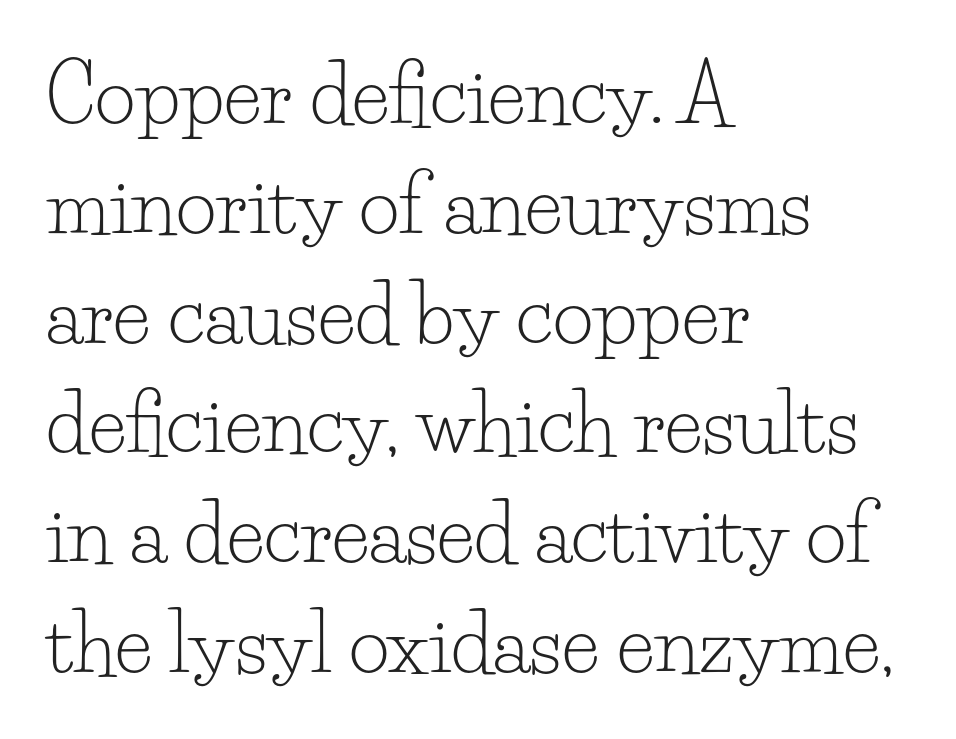
The cut favours lightness, reaching ordinary text weight at its darkest. The passage shown is typed in a proportional face where columns would drift. Check under the words: just untouched page. If you measured baseline to baseline, you'd find a middling distance. Are there feet on the stems? There are — it's a serif. Is the letter spacing exaggerated? No — it looks like the ordinary default.
